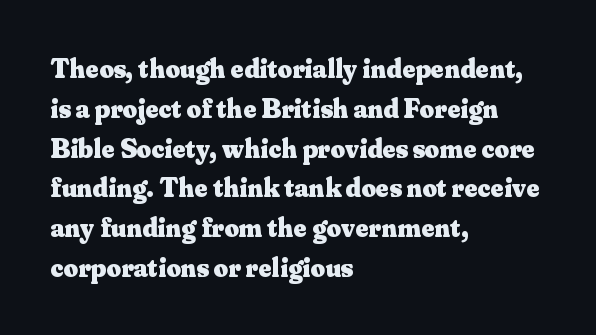
The letters carry serifs — small finishing strokes at the ends of their stems. These lines are rendered in a variable-pitch font. Horizontally, the lines are justified to the leading edge only. Here the glyphs are tracked normally, forming tight word shapes. Do the letters lean? They stand straight.
